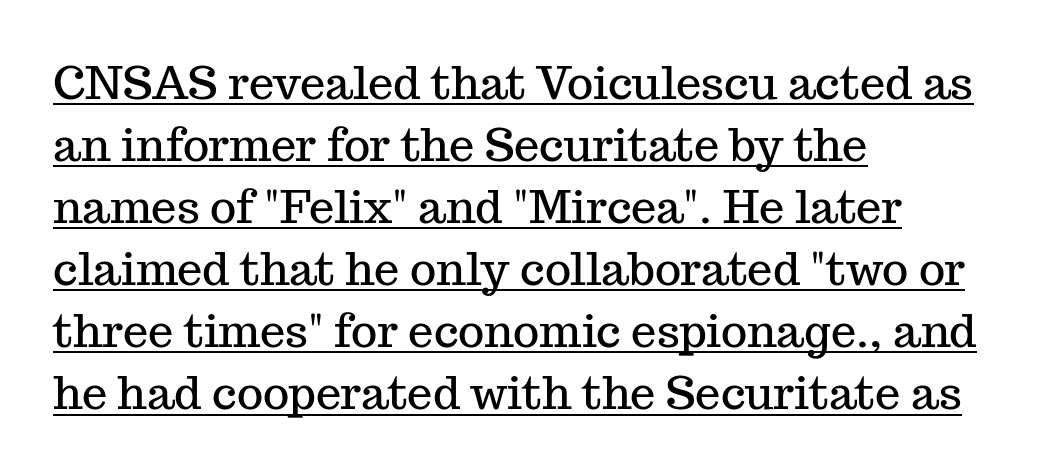
Italic? Not at all — the glyphs are vertical. The text was rendered using a seriffed face with decorative stroke endings. Characters follow at the spacing the type designer built in. Does a line run under the words? Yes, clearly. These lines sit exactly where default settings would place them.
